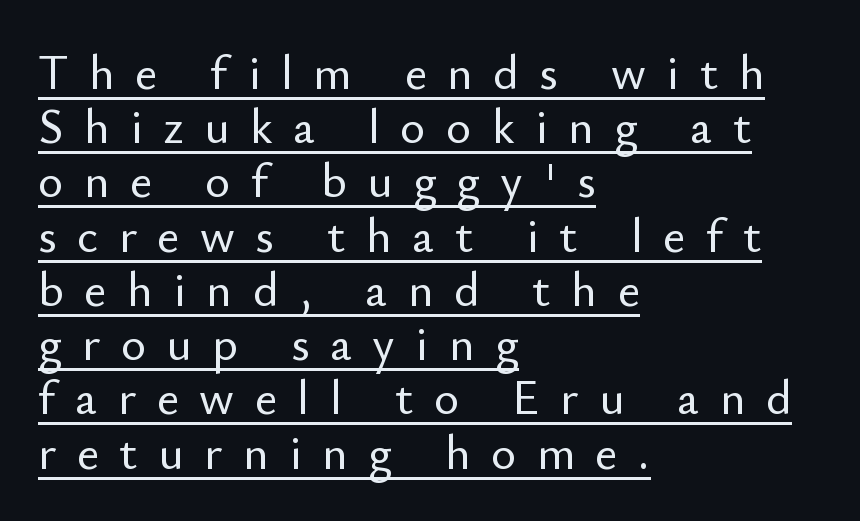
The image shows 48 px sans-serif type, upright; set left-aligned, tight line spacing (1.13x), unusually wide letter spacing (+0.43 em), underlined; low stroke contrast and a small x-height.
